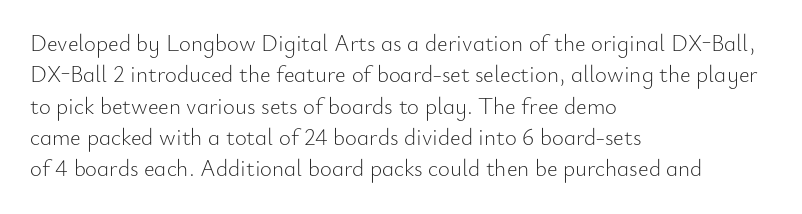
The image shows 23 px text type, upright; set left-aligned, normal line spacing (1.36x), normal letter spacing, not underlined.
